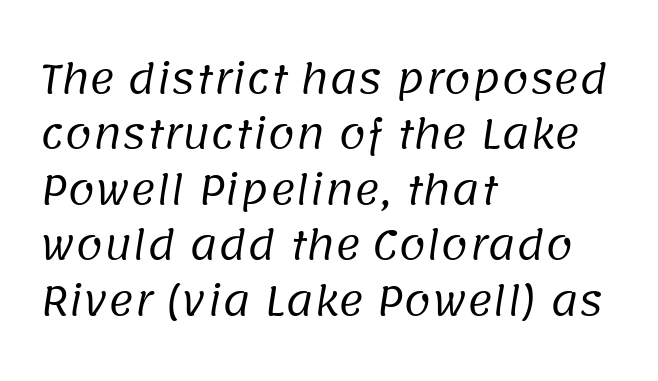
{"serif": "no", "bold": "no", "weight": "regular", "width": "normal", "stroke_contrast": "low", "x_height": "large", "monospaced": "no", "underline": "no", "align": "left", "line_spacing": "normal", "line_spacing_ratio": 1.42, "letter_spacing": "normal", "letter_spacing_em": 0.0, "glyph_px": 39}
